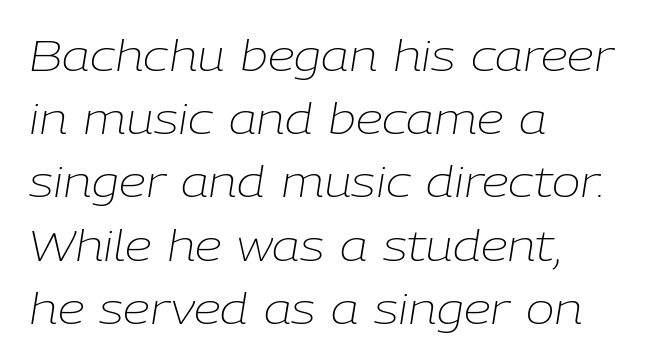
The image shows 43 px light type, italic (leaning right); set left-aligned, normal line spacing (1.47x), normal letter spacing, not underlined; low stroke contrast and a medium x-height.
